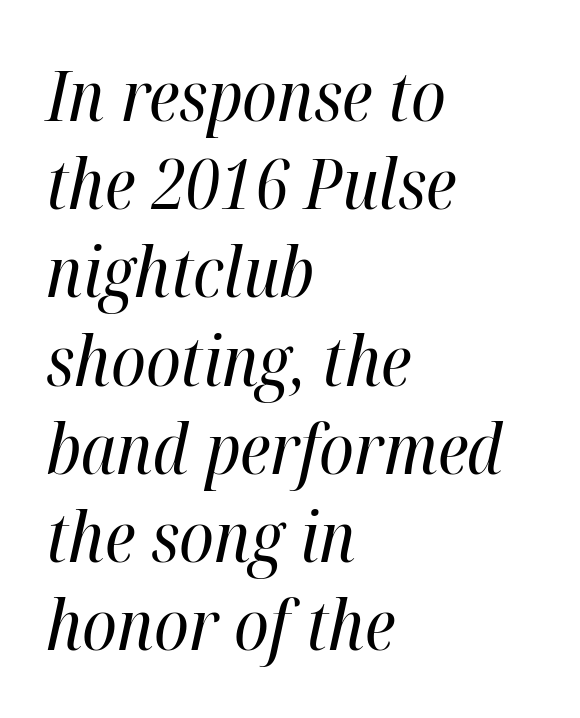
The image shows 70 px regular-weight, condensed type, italic (leaning right); set left-aligned, normal line spacing (1.26x), normal letter spacing, not underlined; high stroke contrast and a medium x-height.
